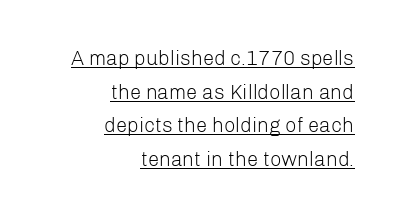
The image shows 20 px text type, upright; set right-aligned, normal line spacing (1.68x), normal letter spacing, underlined.
